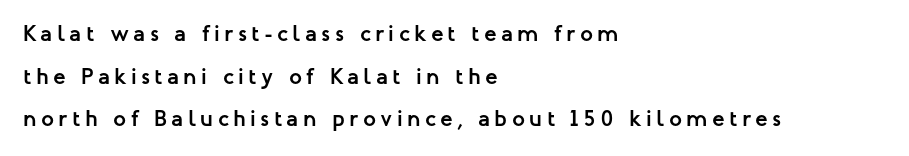
Heavy, bold letterforms. Descender tails drop into unmarked territory. Alignment: flush left. The lettering stays uniformly vertical, giving the passage a roman look.
